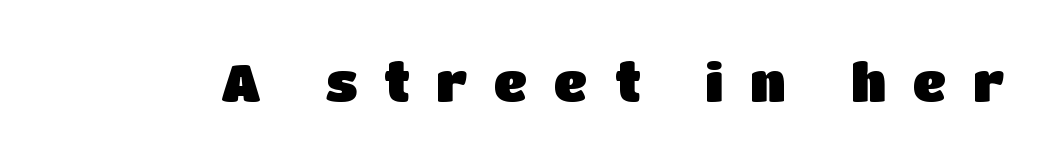
{"serif": "no", "italic": "no", "width": "normal", "stroke_contrast": "low", "x_height": "large", "monospaced": "no", "underline": "no", "letter_spacing": "wide", "letter_spacing_em": 0.5, "glyph_px": 53}
